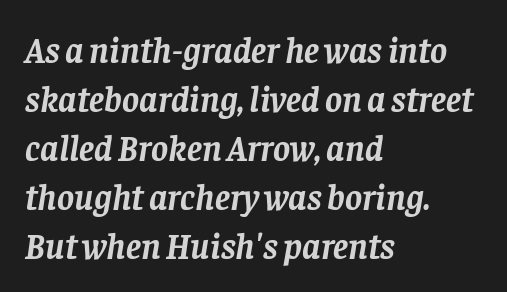
Q: Is the text bold? A: Yes.
Q: Is the text italic (slanted)? A: Yes, it leans right by about 8 degrees.
Q: Is the typeface a serif or a sans-serif typeface? A: Serif.
Q: Is the text underlined? A: No.
Q: How is the paragraph aligned? A: Left-aligned.
Q: Is the spacing between letters normal or unusually wide? A: Normal.
Q: Is the spacing between lines tight, normal or loose? A: Normal.
Q: Width (condensed, normal, or wide)? A: Normal.
Q: Stroke contrast? A: Low.
Q: x-height? A: Large.
Q: Monospaced? A: No.
